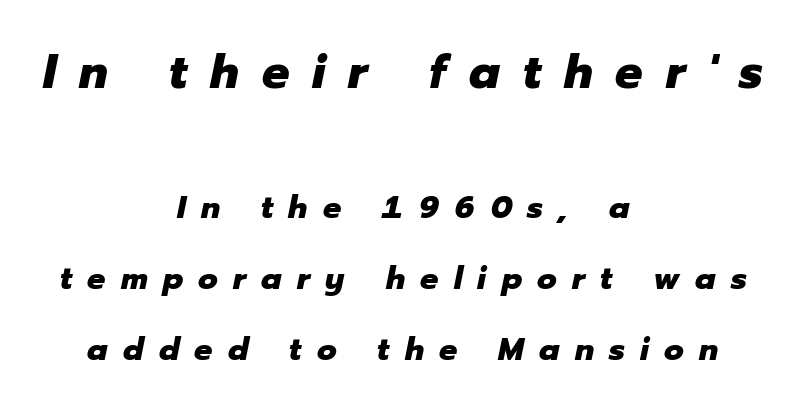
Successive baselines arrive slowly, with a big drop between each. You could only call the tracking loose — the letters float apart. I'd describe the lettering as bold — thick and assertive. The passage shown begins with its larger block and ends with its smaller one. Rendered with sloped, italic letterforms.
